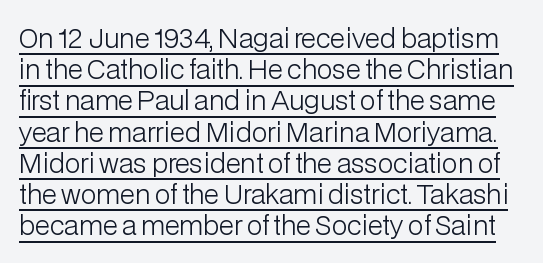
The image shows 26 px text type, upright; set line spacing 1.2x, normal letter spacing, underlined.
